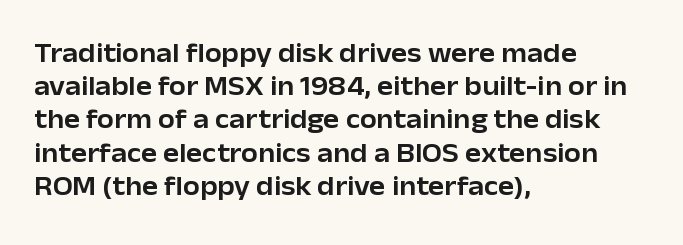
Every row of glyphs begins at an identical x-position on the left. These lines were composed using upright roman letters. Standard letterfit; no display-style spreading of the glyphs. The glyphs are unaccompanied by any horizontal stroke below them.
